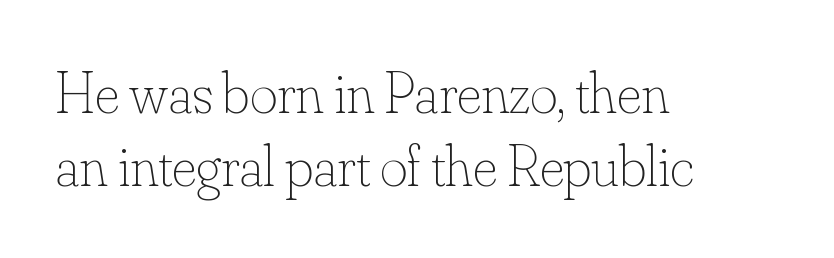
Visually the block forms a straight wall on the left and a jagged coastline on the right. The specimen reads as upright at a glance. The zone under the glyphs is completely vacant. This reads as an unemphasized weight, regular at the heaviest.
